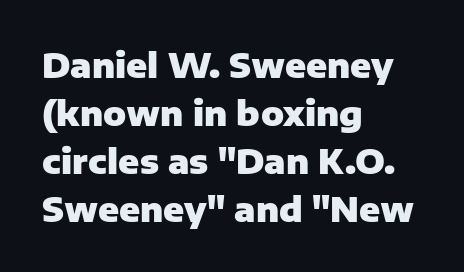
This rendering uses left alignment, leaving the right contour irregular. A full-strength bold gives these letters their thick strokes. The axis of the letterforms is exactly vertical. A typesetter would call this proportional, since set widths differ per character. Nothing sits at the stroke ends, so this counts as sans-serif.
